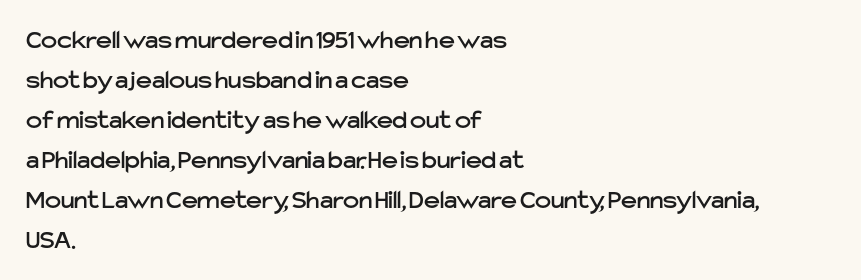
Q: Is the text italic (slanted)? A: No, it is upright.
Q: Is the text underlined? A: No.
Q: How is the paragraph aligned? A: Left-aligned.
Q: Is the spacing between letters normal or unusually wide? A: Normal.
Q: Is the spacing between lines tight, normal or loose? A: Normal.
